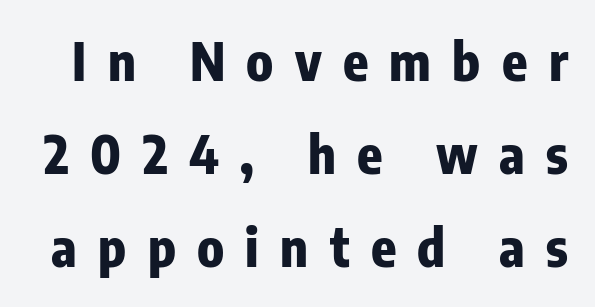
Q: Is the text bold? A: Yes.
Q: Is the text italic (slanted)? A: No, it is upright.
Q: Is the typeface a serif or a sans-serif typeface? A: Sans-serif.
Q: Is the text underlined? A: No.
Q: Is the spacing between letters normal or unusually wide? A: Unusually wide.
Q: Width (condensed, normal, or wide)? A: Condensed.
Q: Stroke contrast? A: Low.
Q: x-height? A: Medium.
Q: Monospaced? A: No.
